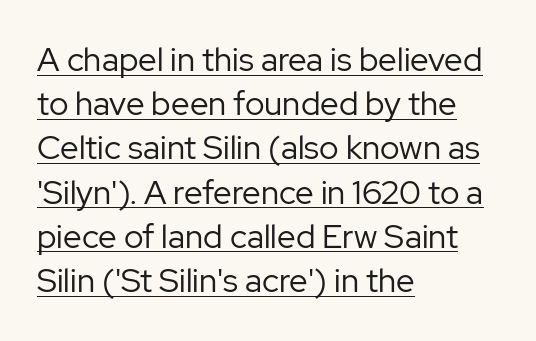
The image shows 33 px regular-weight sans-serif type, upright; set left-aligned, normal line spacing (1.34x), normal letter spacing, underlined; low stroke contrast and a medium x-height.
